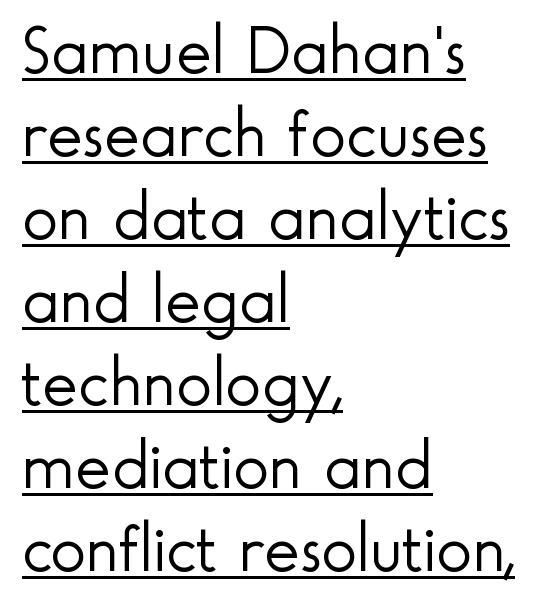
Q: Is the text bold? A: No.
Q: Is the text italic (slanted)? A: No, it is upright.
Q: Is the typeface a serif or a sans-serif typeface? A: Sans-serif.
Q: Is the text underlined? A: Yes.
Q: How is the paragraph aligned? A: Left-aligned.
Q: Is the spacing between letters normal or unusually wide? A: Normal.
Q: Width (condensed, normal, or wide)? A: Normal.
Q: x-height? A: Small.
Q: Monospaced? A: No.
